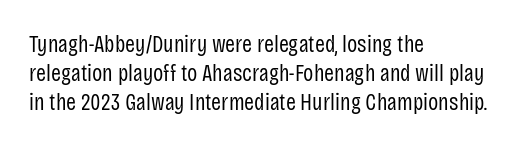
Horizontal alignment here is leftward, the default for most running prose. Is the stroke heavy? The answer is a plain regular-or-lighter. Posture: upright roman. The baseline area is clear. Between one letter and the next there's only the usual sliver of space.
